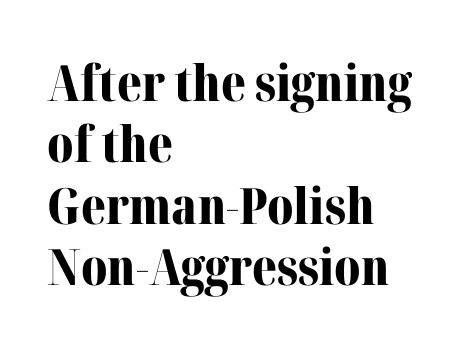
Q: Is the text bold? A: Yes.
Q: Is the text italic (slanted)? A: No, it is upright.
Q: Is the typeface a serif or a sans-serif typeface? A: Serif.
Q: Is the text underlined? A: No.
Q: How is the paragraph aligned? A: Left-aligned.
Q: Is the spacing between letters normal or unusually wide? A: Normal.
Q: Width (condensed, normal, or wide)? A: Normal.
Q: Stroke contrast? A: Medium.
Q: x-height? A: Medium.
Q: Monospaced? A: No.
